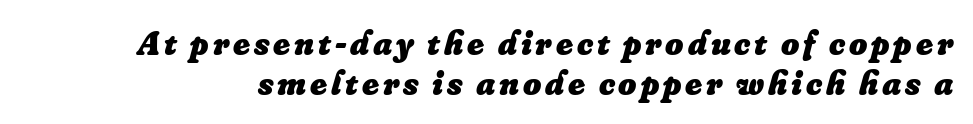
{"italic": "yes", "lean": "right", "slant_degrees": 16, "bold": "yes", "weight": "heavy", "width": "normal", "stroke_contrast": "low", "x_height": "small", "monospaced": "no", "underline": "no", "line_spacing": "tight", "line_spacing_ratio": 1.13, "glyph_px": 35}
